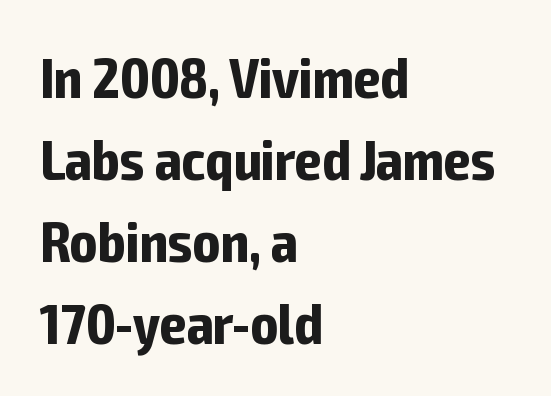
The image shows 57 px bold, condensed sans-serif type, upright; set left-aligned, normal line spacing (1.44x), normal letter spacing, not underlined; low stroke contrast and a medium x-height.
